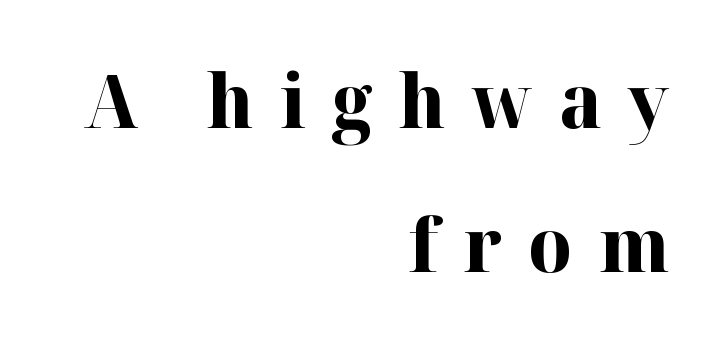
{"serif": "yes", "italic": "no", "bold": "yes", "weight": "bold", "width": "normal", "stroke_contrast": "high", "x_height": "medium", "monospaced": "no", "underline": "no", "align": "right", "line_spacing": "loose", "line_spacing_ratio": 1.92, "letter_spacing": "wide", "letter_spacing_em": 0.35, "glyph_px": 75}
